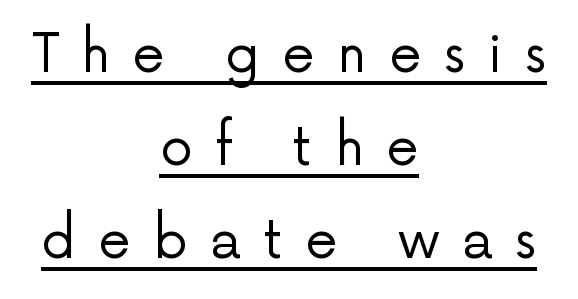
Rendered with straight, roman letterforms. Line starts and ends both wander, symmetrically. Compared with undecorated copy, this sample adds a rule below the words. The tracking jumps out immediately: characters are airy and widely separated.
